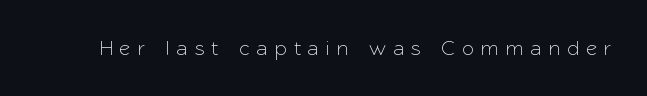
{"italic": "no", "underline": "no", "letter_spacing": "wide", "letter_spacing_em": 0.36, "glyph_px": 21}
